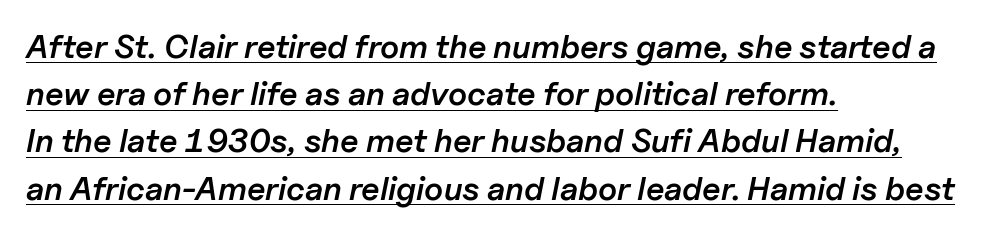
This block has exactly the height ordinary leading produces. This is moderately heavy type, rendered in semibold. Visually the block forms a straight wall on the left and a jagged coastline on the right. Is the letter spacing exaggerated? No — it looks like the ordinary default. Is this a fixed-width face? No — the glyphs have proportional, varying widths.
